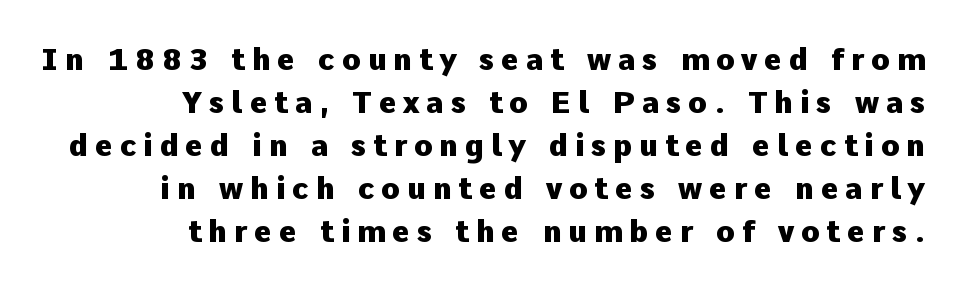
{"serif": "no", "italic": "no", "bold": "yes", "weight": "heavy", "width": "normal", "stroke_contrast": "low", "x_height": "medium", "monospaced": "no", "underline": "no", "align": "right", "line_spacing": "normal", "line_spacing_ratio": 1.43, "letter_spacing": "wide", "letter_spacing_em": 0.23, "glyph_px": 30}
